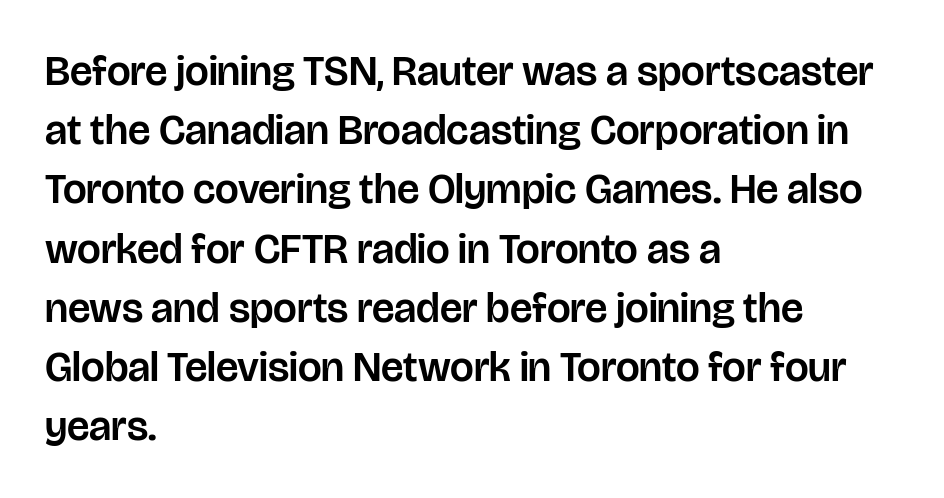
Q: Is the text italic (slanted)? A: No, it is upright.
Q: Is the typeface a serif or a sans-serif typeface? A: Sans-serif.
Q: Is the text underlined? A: No.
Q: How is the paragraph aligned? A: Left-aligned.
Q: Is the spacing between letters normal or unusually wide? A: Normal.
Q: Is the spacing between lines tight, normal or loose? A: Normal.
Q: Width (condensed, normal, or wide)? A: Normal.
Q: Stroke contrast? A: Low.
Q: x-height? A: Large.
Q: Monospaced? A: No.
